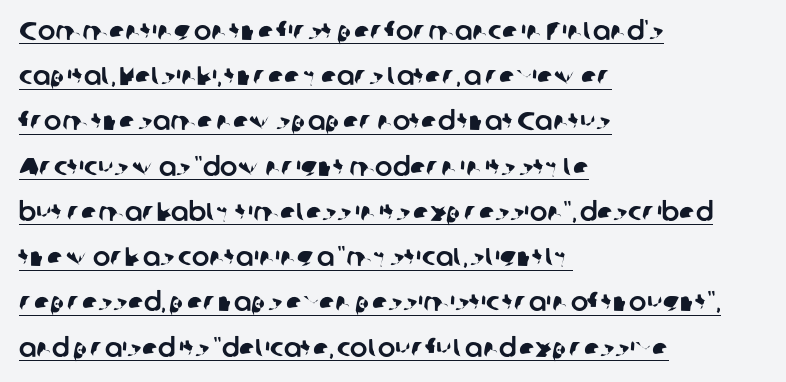
The image shows 26 px text type; set left-aligned, line spacing 1.74x, normal letter spacing, underlined.
